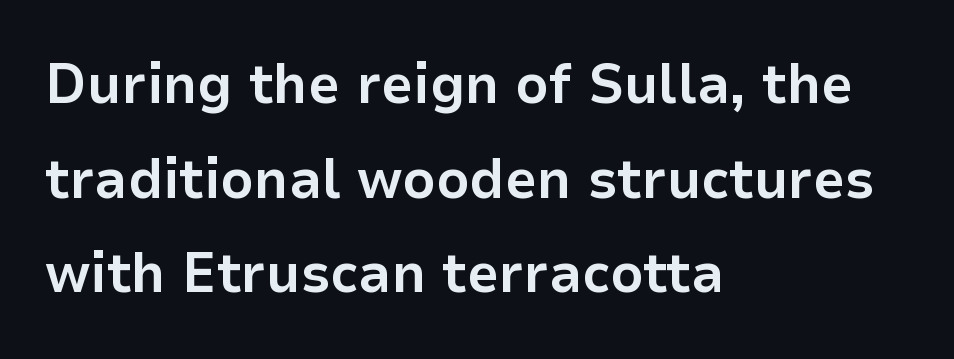
Short note: letters normally spaced. Designer's note — italics off, roman on. The rendering uses a moderate line-height, typical for paragraphs. Summary of weight: heavy, a full bold. Nobody drew a line under any word here.
